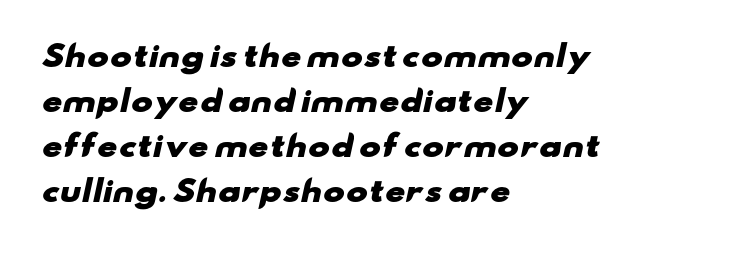
{"serif": "no", "bold": "yes", "weight": "heavy", "width": "wide", "stroke_contrast": "low", "x_height": "small", "monospaced": "no", "underline": "no", "align": "left", "line_spacing": "normal", "line_spacing_ratio": 1.55, "letter_spacing": "normal", "letter_spacing_em": 0.0, "glyph_px": 29}
